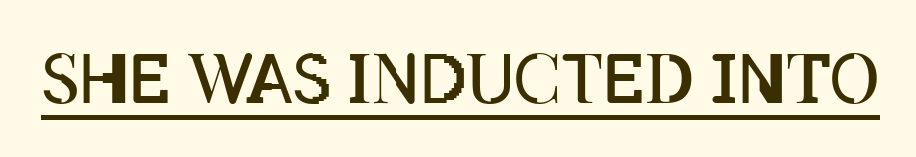
Tall strokes in this sample are plumb rather than angled. Nobody touched the tracking dial on this one. The font sits on the lighter half of the weight spectrum, regular included. The passage shown is typed in a proportional face where columns would drift. The words here are underlined.
